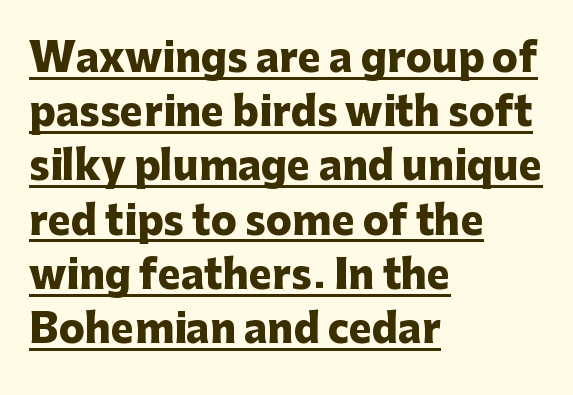
{"serif": "no", "italic": "no", "bold": "yes", "weight": "heavy", "width": "normal", "stroke_contrast": "low", "x_height": "medium", "monospaced": "no", "underline": "yes", "align": "left", "line_spacing": "normal", "line_spacing_ratio": 1.39, "letter_spacing": "normal", "letter_spacing_em": 0.0, "glyph_px": 39}
